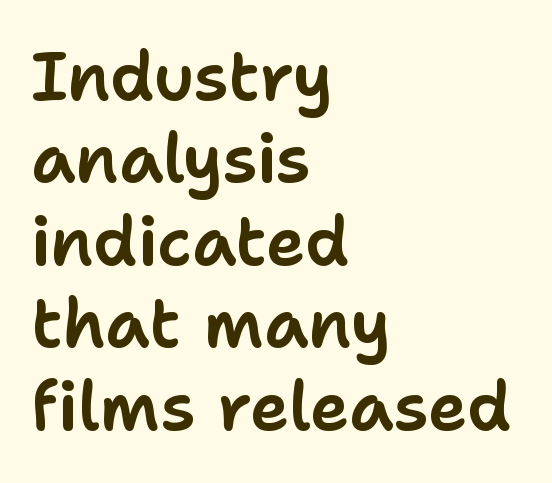
Q: Is the text italic (slanted)? A: No, it is upright.
Q: Is the typeface a serif or a sans-serif typeface? A: Sans-serif.
Q: Is the text underlined? A: No.
Q: How is the paragraph aligned? A: Left-aligned.
Q: Is the spacing between letters normal or unusually wide? A: Normal.
Q: Width (condensed, normal, or wide)? A: Normal.
Q: Stroke contrast? A: Low.
Q: x-height? A: Medium.
Q: Monospaced? A: No.
